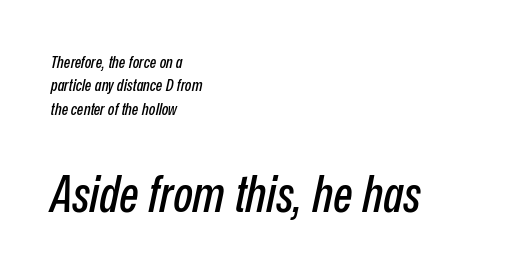
{"italic": "yes", "lean": "right", "slant_degrees": 12, "width": "condensed", "stroke_contrast": "low", "x_height": "medium", "monospaced": "no", "underline": "no", "align": "left", "line_spacing": "normal", "line_spacing_ratio": 1.38, "letter_spacing": "normal", "letter_spacing_em": 0.0, "larger_block": "second", "size_ratio": 3.0, "glyph_px": 51}
